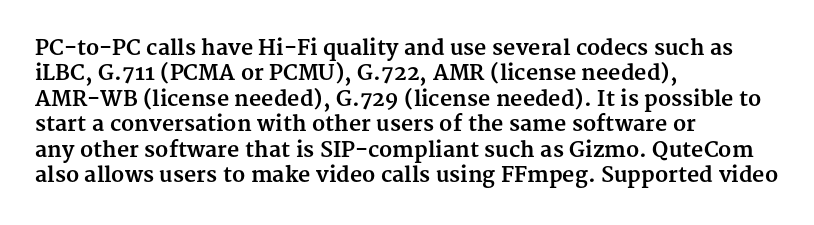
{"italic": "no", "bold": "yes", "underline": "no", "align": "left", "line_spacing_ratio": 1.21, "letter_spacing": "normal", "letter_spacing_em": 0.0, "glyph_px": 21}
